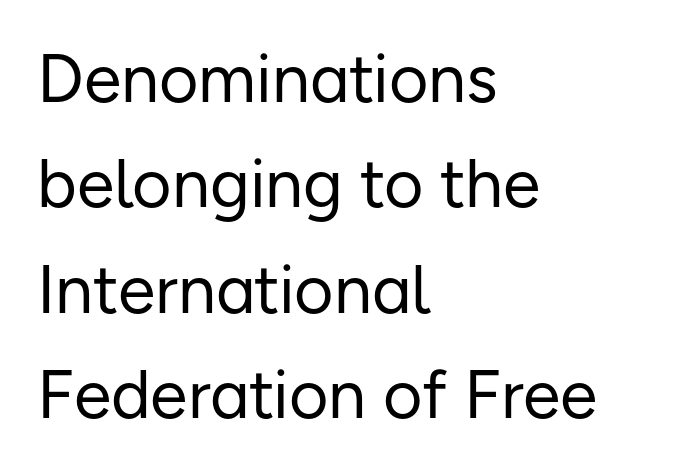
Does the lettering tilt? It doesn't — this is upright. Here the designer chose a conventional face with non-uniform glyph widths. This is not heavy type; no bold has been used. Examine the stroke ends and you'll find no serifs.
